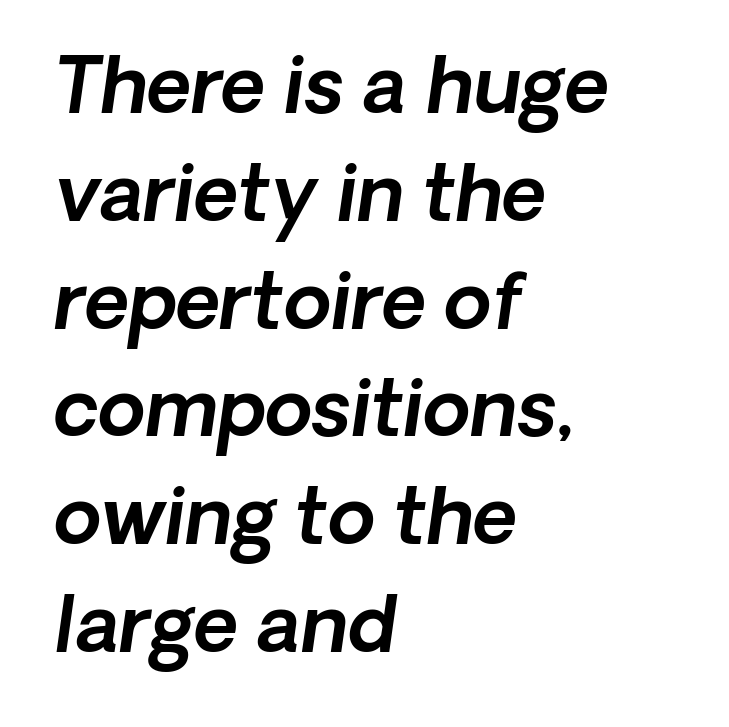
The image shows 77 px sans-serif type; set left-aligned, normal line spacing (1.4x), normal letter spacing, not underlined; a medium x-height.
